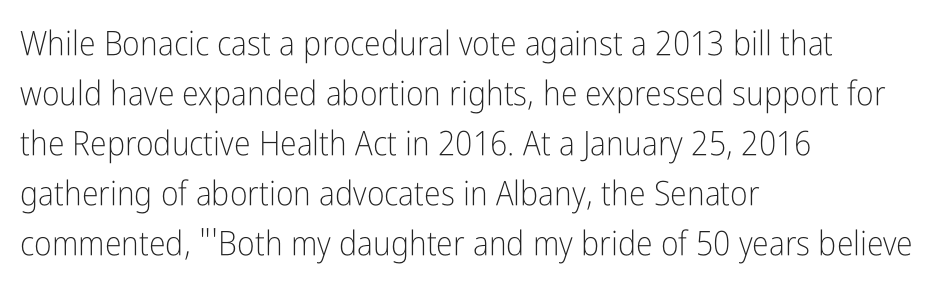
The image shows 34 px light, condensed sans-serif type, upright; set left-aligned, normal line spacing (1.47x), normal letter spacing, not underlined; low stroke contrast and a medium x-height.
